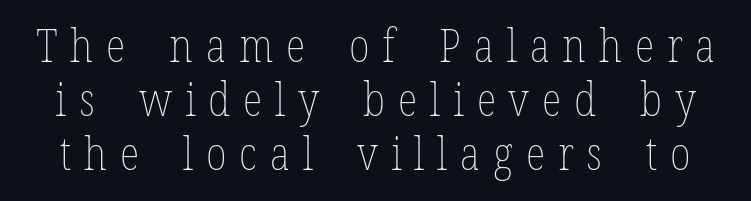
Q: Is the text bold? A: No.
Q: Is the text italic (slanted)? A: No, it is upright.
Q: Is the text underlined? A: No.
Q: Is the spacing between letters normal or unusually wide? A: Unusually wide.
Q: Width (condensed, normal, or wide)? A: Condensed.
Q: Stroke contrast? A: Low.
Q: x-height? A: Medium.
Q: Monospaced? A: No.
